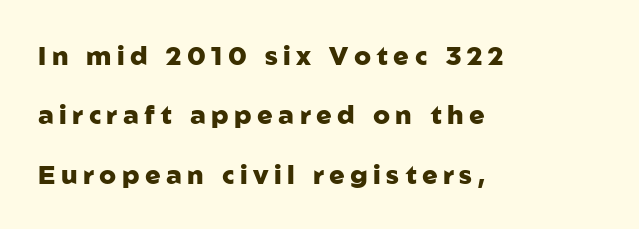
The image shows 26 px bold type, upright; set left-aligned, loose line spacing (2.28x), unusually wide letter spacing (+0.21 em), not underlined.
